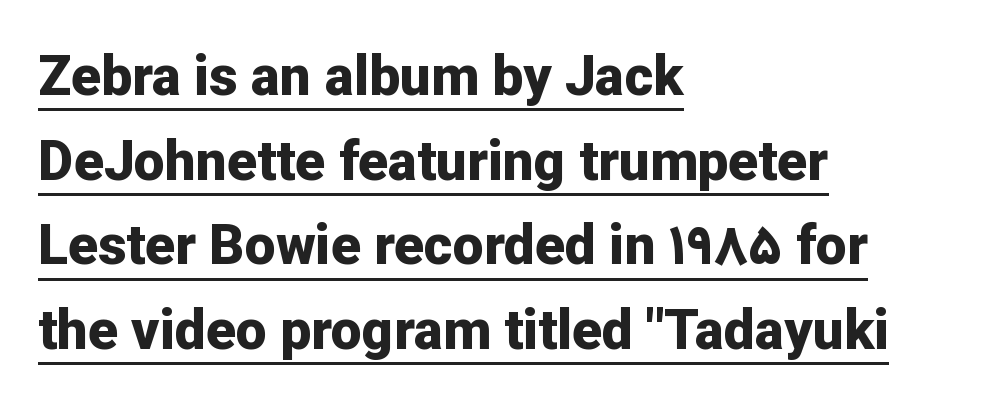
Notice how thick the strokes are: this is what a full bold looks like. Leading: standard. The specimen includes a rule beneath the text block's lines. The face used here is rendered with its standard letterfit.
